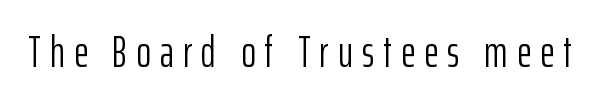
The designer went with a sans here, leaving each stem footless. Heft: none added — not bold. Words float on clear page, feet unadorned. The tracking jumps out immediately: characters are airy and widely separated. Is there any slant? The stems are plumb. This sample has the flowing, uneven cadence of proportional lettering.
